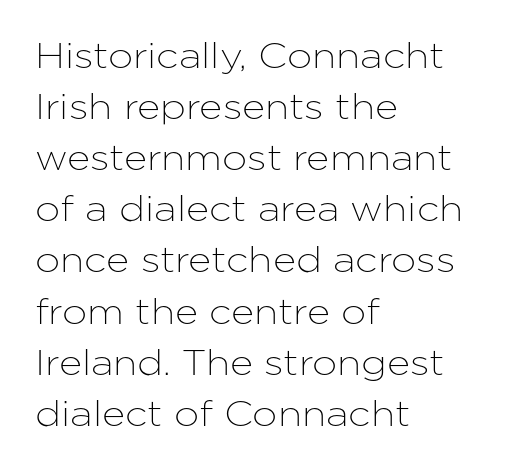
The image shows 36 px sans-serif type, upright; set left-aligned, normal line spacing (1.42x), normal letter spacing, not underlined; low stroke contrast and a medium x-height.
